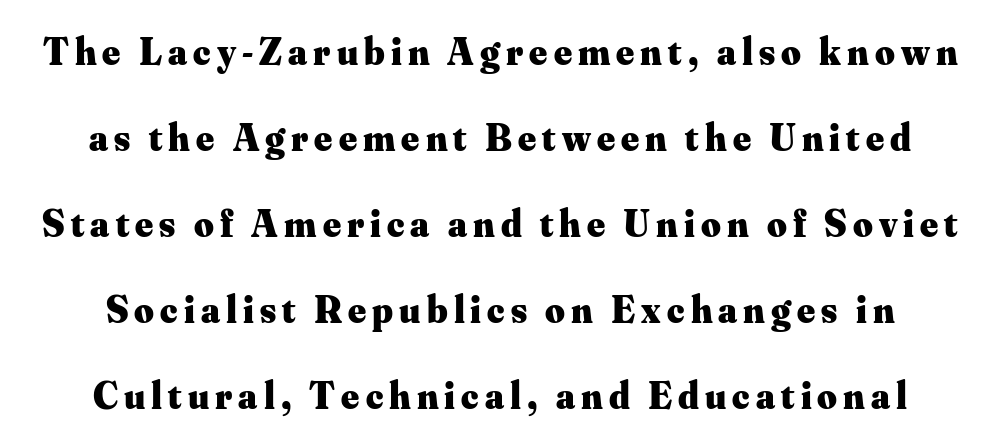
The image shows 38 px heavy serif type, upright; set loose line spacing (2.26x), not underlined; medium stroke contrast and a small x-height.
